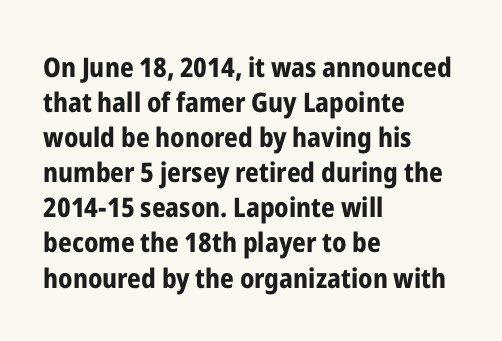
{"italic": "no", "bold": "yes", "underline": "no", "align": "left", "line_spacing": "normal", "line_spacing_ratio": 1.3, "letter_spacing": "normal", "letter_spacing_em": 0.0, "glyph_px": 27}
